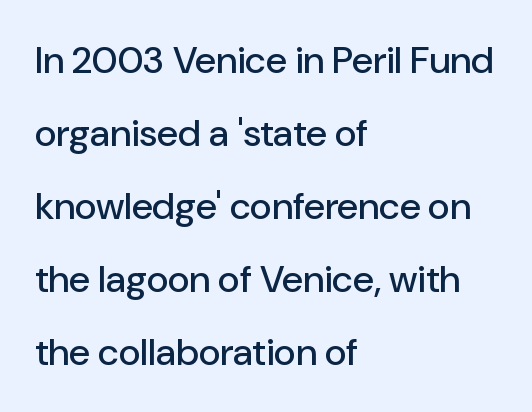
Q: Is the text italic (slanted)? A: No, it is upright.
Q: Is the typeface a serif or a sans-serif typeface? A: Sans-serif.
Q: Is the text underlined? A: No.
Q: How is the paragraph aligned? A: Left-aligned.
Q: Is the spacing between letters normal or unusually wide? A: Normal.
Q: Is the spacing between lines tight, normal or loose? A: Loose.
Q: Width (condensed, normal, or wide)? A: Normal.
Q: Stroke contrast? A: Low.
Q: x-height? A: Medium.
Q: Monospaced? A: No.
